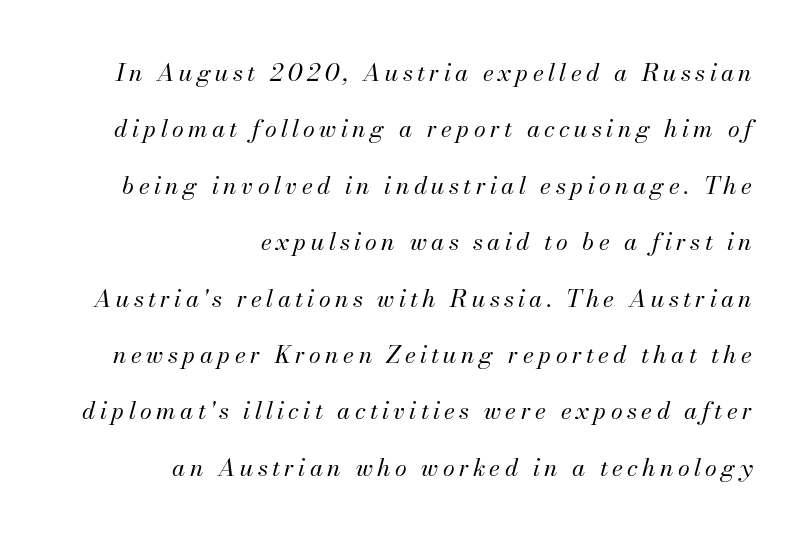
The image shows 24 px text type, italic (leaning right); set right-aligned, loose line spacing (2.35x), not underlined.
